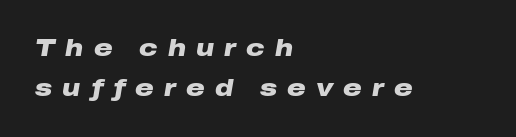
Q: Is the text bold? A: Yes.
Q: Is the text italic (slanted)? A: Yes, it leans right by about 10 degrees.
Q: Is the text underlined? A: No.
Q: How is the paragraph aligned? A: Left-aligned.
Q: Is the spacing between letters normal or unusually wide? A: Unusually wide.
